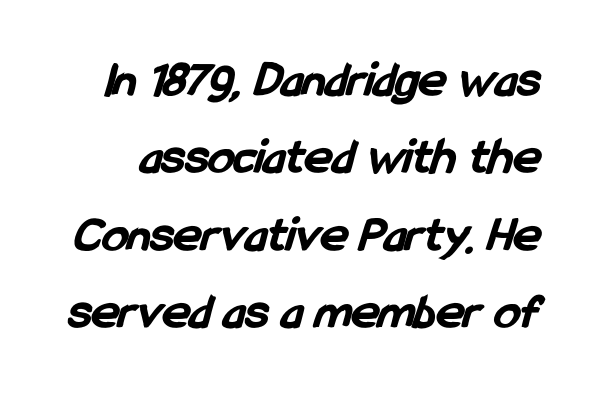
Q: Is the text bold? A: Yes.
Q: Is the typeface a serif or a sans-serif typeface? A: Sans-serif.
Q: Is the text underlined? A: No.
Q: Is the spacing between letters normal or unusually wide? A: Normal.
Q: Is the spacing between lines tight, normal or loose? A: Normal.
Q: Width (condensed, normal, or wide)? A: Condensed.
Q: Stroke contrast? A: Low.
Q: x-height? A: Medium.
Q: Monospaced? A: No.
